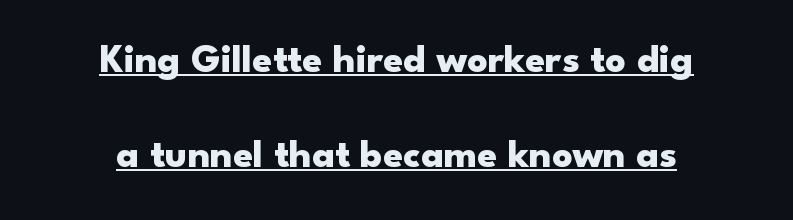
The image shows 40 px heavy, wide sans-serif type, upright; set centered, loose line spacing (2.37x), normal letter spacing, underlined; low stroke contrast and a small x-height.
